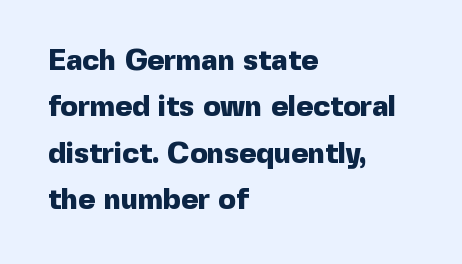
Q: Is the text bold? A: Yes.
Q: Is the text italic (slanted)? A: No, it is upright.
Q: Is the typeface a serif or a sans-serif typeface? A: Sans-serif.
Q: Is the text underlined? A: No.
Q: How is the paragraph aligned? A: Left-aligned.
Q: Is the spacing between letters normal or unusually wide? A: Normal.
Q: Is the spacing between lines tight, normal or loose? A: Normal.
Q: Width (condensed, normal, or wide)? A: Normal.
Q: x-height? A: Medium.
Q: Monospaced? A: No.
